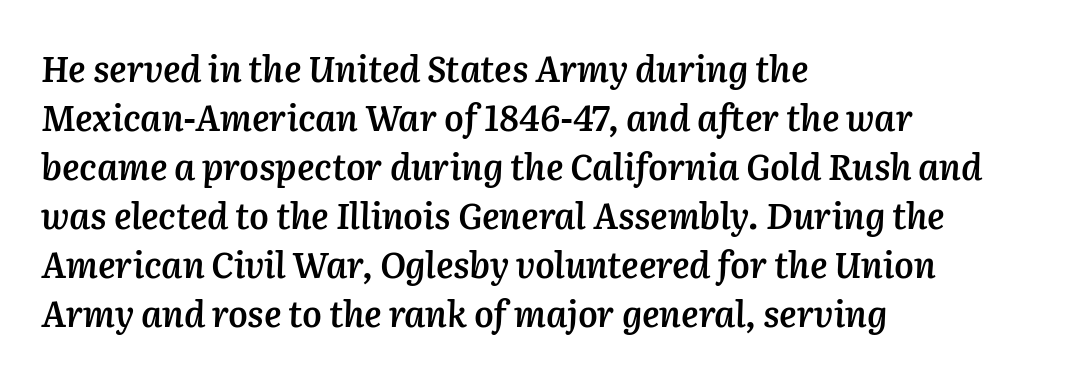
{"italic": "yes", "lean": "right", "slant_degrees": 2, "bold": "semi", "weight": "semibold", "width": "normal", "stroke_contrast": "medium", "x_height": "medium", "monospaced": "no", "underline": "no", "align": "left", "line_spacing": "normal", "line_spacing_ratio": 1.4, "letter_spacing": "normal", "letter_spacing_em": 0.0, "glyph_px": 35}
